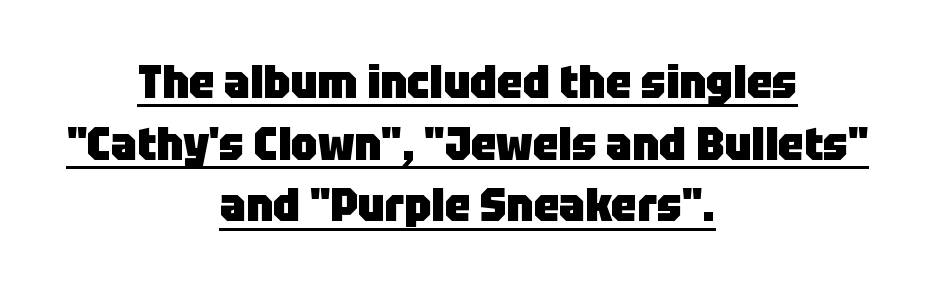
{"serif": "no", "italic": "no", "bold": "yes", "weight": "heavy", "width": "normal", "stroke_contrast": "low", "x_height": "large", "monospaced": "no", "underline": "yes", "align": "center", "line_spacing": "normal", "line_spacing_ratio": 1.34, "letter_spacing": "normal", "letter_spacing_em": 0.0, "glyph_px": 46}
